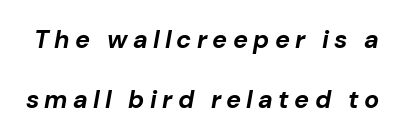
{"italic": "yes", "lean": "right", "slant_degrees": 10, "bold": "yes", "underline": "no", "line_spacing": "loose", "line_spacing_ratio": 2.42, "letter_spacing": "wide", "letter_spacing_em": 0.21, "glyph_px": 25}
